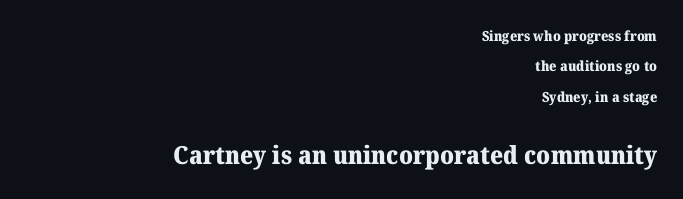
Q: Is the text bold? A: Yes.
Q: Is the text italic (slanted)? A: No, it is upright.
Q: Is the text underlined? A: No.
Q: How is the paragraph aligned? A: Right-aligned.
Q: Is the spacing between letters normal or unusually wide? A: Normal.
Q: Is the spacing between lines tight, normal or loose? A: Loose.
Q: Which block of text is set in a larger size, the first (top) or the second (bottom)? A: The second (bottom) one.
